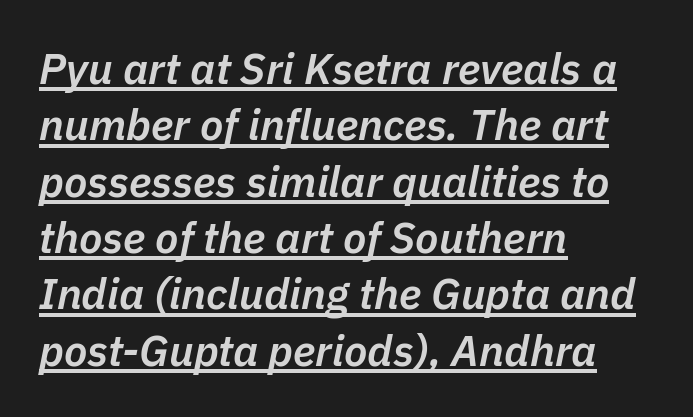
Q: Is the text bold? A: Semi-bold.
Q: Is the text italic (slanted)? A: Yes, it leans right by about 11 degrees.
Q: Is the text underlined? A: Yes.
Q: How is the paragraph aligned? A: Left-aligned.
Q: Is the spacing between letters normal or unusually wide? A: Normal.
Q: Is the spacing between lines tight, normal or loose? A: Normal.
Q: Width (condensed, normal, or wide)? A: Normal.
Q: Stroke contrast? A: Low.
Q: x-height? A: Medium.
Q: Monospaced? A: No.
